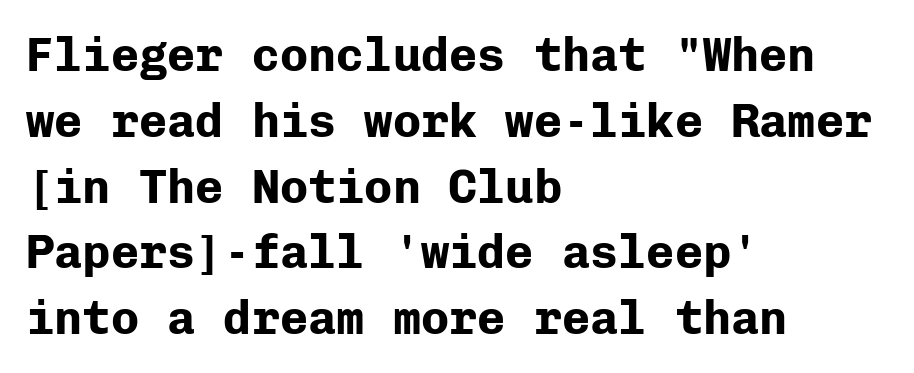
{"serif": "no", "italic": "no", "bold": "yes", "weight": "bold", "width": "normal", "stroke_contrast": "low", "x_height": "medium", "monospaced": "yes", "underline": "no", "align": "left", "line_spacing": "normal", "line_spacing_ratio": 1.4, "letter_spacing": "normal", "letter_spacing_em": 0.0, "glyph_px": 47}
